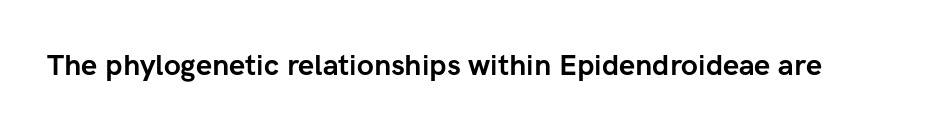
{"serif": "no", "italic": "no", "bold": "yes", "weight": "semibold", "width": "normal", "stroke_contrast": "low", "x_height": "medium", "monospaced": "no", "underline": "no", "letter_spacing": "normal", "letter_spacing_em": 0.0, "glyph_px": 29}
